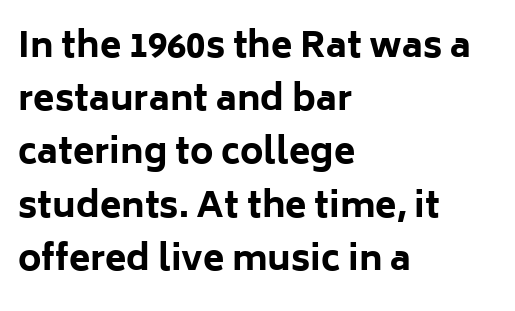
The image shows 35 px bold sans-serif type, upright; set left-aligned, normal line spacing (1.52x), normal letter spacing, not underlined; low stroke contrast and a medium x-height.
